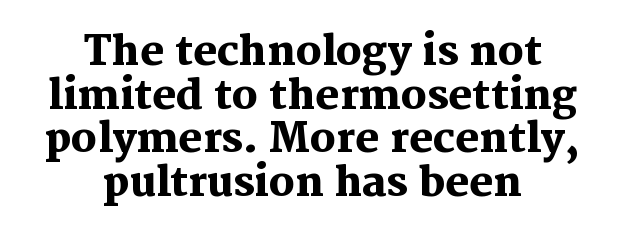
Q: Is the text bold? A: Yes.
Q: Is the text italic (slanted)? A: No, it is upright.
Q: Is the typeface a serif or a sans-serif typeface? A: Serif.
Q: Is the text underlined? A: No.
Q: How is the paragraph aligned? A: Centered.
Q: Is the spacing between letters normal or unusually wide? A: Normal.
Q: Is the spacing between lines tight, normal or loose? A: Tight.
Q: Width (condensed, normal, or wide)? A: Normal.
Q: Stroke contrast? A: Medium.
Q: x-height? A: Medium.
Q: Monospaced? A: No.
